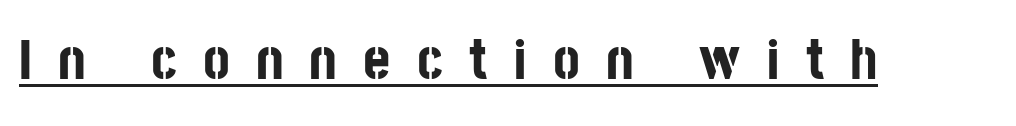
Q: Is the text bold? A: Yes.
Q: Is the text italic (slanted)? A: No, it is upright.
Q: Is the typeface a serif or a sans-serif typeface? A: Sans-serif.
Q: Is the text underlined? A: Yes.
Q: Is the spacing between letters normal or unusually wide? A: Unusually wide.
Q: Width (condensed, normal, or wide)? A: Condensed.
Q: Stroke contrast? A: Low.
Q: x-height? A: Large.
Q: Monospaced? A: No.
